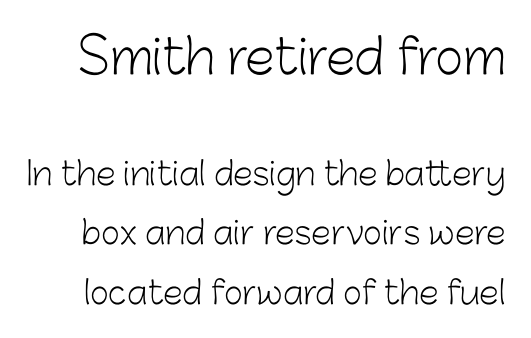
{"serif": "no", "italic": "no", "bold": "no", "weight": "light", "width": "normal", "stroke_contrast": "low", "x_height": "medium", "monospaced": "no", "underline": "no", "line_spacing_ratio": 1.85, "letter_spacing": "normal", "letter_spacing_em": 0.0, "larger_block": "first", "size_ratio": 1.5, "glyph_px": 48}
